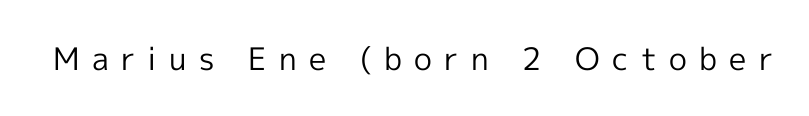
The image shows 31 px regular-weight sans-serif type, upright; set unusually wide letter spacing (+0.4 em), not underlined; a medium x-height.
